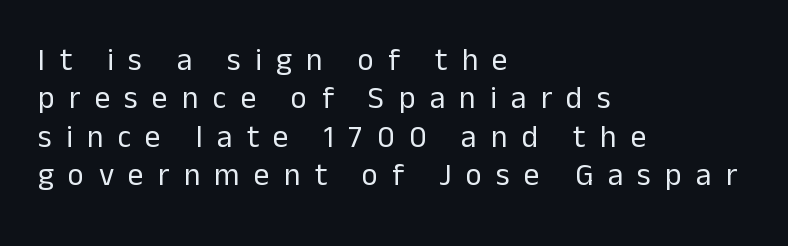
{"serif": "no", "italic": "no", "bold": "no", "weight": "regular", "width": "normal", "stroke_contrast": "low", "x_height": "medium", "monospaced": "no", "underline": "no", "align": "left", "line_spacing_ratio": 1.24, "letter_spacing": "wide", "letter_spacing_em": 0.46, "glyph_px": 31}
